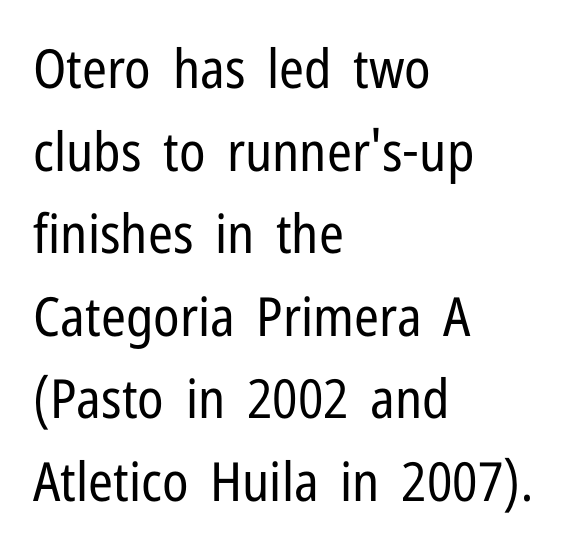
The image shows 54 px regular-weight, condensed sans-serif type, upright; set left-aligned, normal line spacing (1.53x), normal letter spacing, not underlined; low stroke contrast and a medium x-height.
